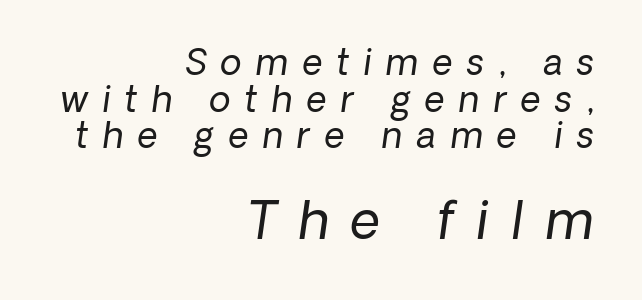
Heaviness? Minimal to ordinary, like unemphasized prose. Character widths vary here, with narrow letters taking less room than wide ones. A flush-right, rag-left setting is used for this passage. The rendering inserts visible extra space after every character. A typesetter would mark this as italic. Underline: absent.
